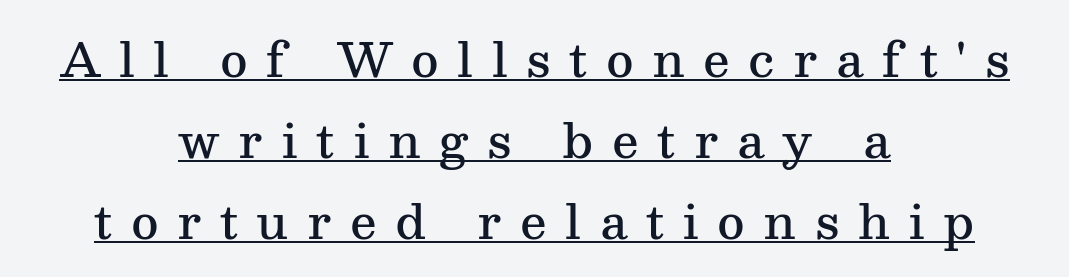
{"serif": "yes", "italic": "no", "bold": "semi", "weight": "semibold", "width": "normal", "stroke_contrast": "medium", "x_height": "medium", "monospaced": "no", "underline": "yes", "align": "center", "line_spacing_ratio": 1.72, "letter_spacing": "wide", "letter_spacing_em": 0.39, "glyph_px": 47}
